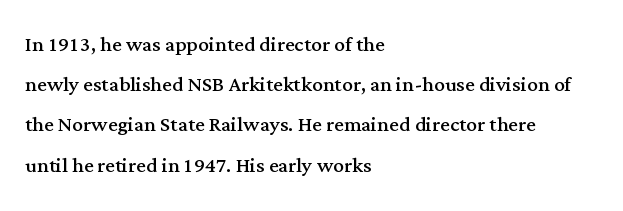
Q: Is the text bold? A: No.
Q: Is the text italic (slanted)? A: No, it is upright.
Q: Is the text underlined? A: No.
Q: How is the paragraph aligned? A: Left-aligned.
Q: Is the spacing between letters normal or unusually wide? A: Normal.
Q: Is the spacing between lines tight, normal or loose? A: Normal.
